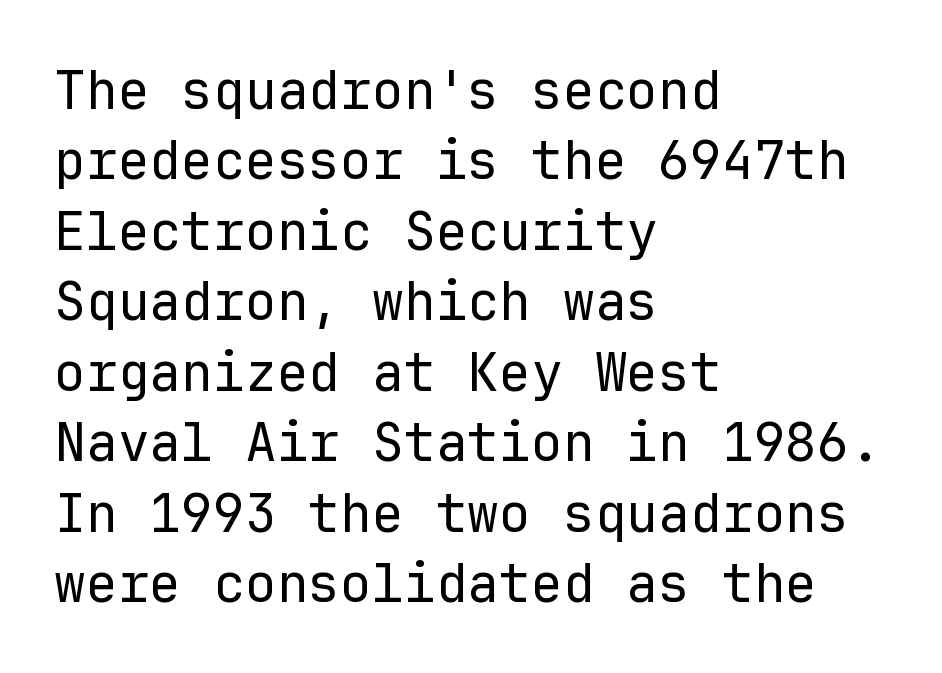
Q: Is the text bold? A: No.
Q: Is the text italic (slanted)? A: No, it is upright.
Q: Is the typeface a serif or a sans-serif typeface? A: Sans-serif.
Q: Is the text underlined? A: No.
Q: How is the paragraph aligned? A: Left-aligned.
Q: Is the spacing between letters normal or unusually wide? A: Normal.
Q: Is the spacing between lines tight, normal or loose? A: Normal.
Q: Width (condensed, normal, or wide)? A: Normal.
Q: Stroke contrast? A: Low.
Q: x-height? A: Medium.
Q: Monospaced? A: Yes.
